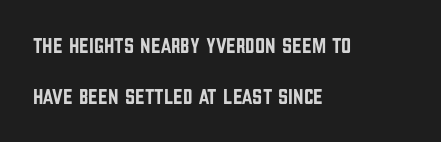
{"italic": "no", "underline": "no", "align": "left", "line_spacing": "loose", "line_spacing_ratio": 2.31, "letter_spacing": "normal", "letter_spacing_em": 0.0, "glyph_px": 22}
